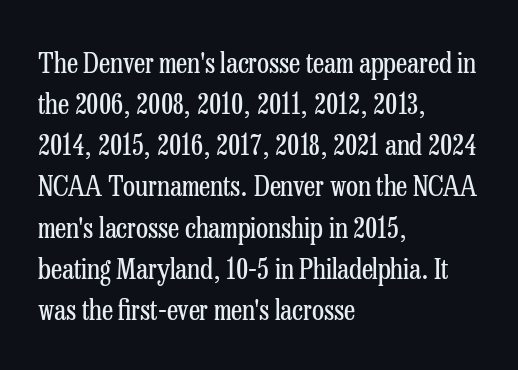
{"serif": "yes", "italic": "no", "bold": "no", "weight": "regular", "width": "condensed", "stroke_contrast": "low", "x_height": "medium", "monospaced": "no", "underline": "no", "align": "left", "line_spacing": "normal", "line_spacing_ratio": 1.47, "letter_spacing": "normal", "letter_spacing_em": 0.0, "glyph_px": 28}
